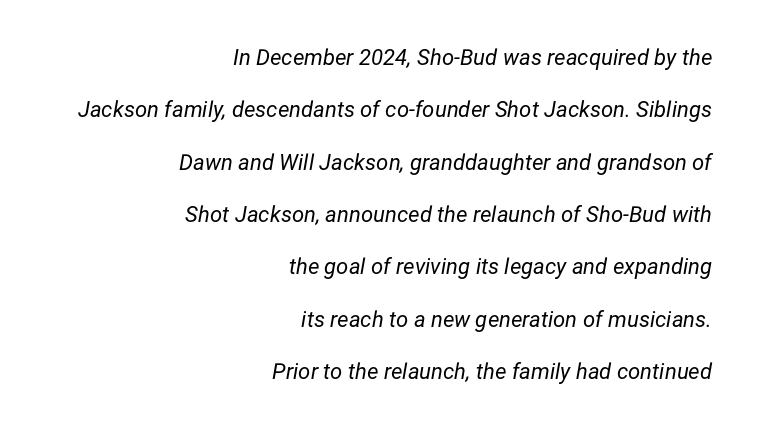
{"italic": "yes", "lean": "right", "slant_degrees": 12, "bold": "no", "underline": "no", "align": "right", "line_spacing": "loose", "line_spacing_ratio": 2.38, "letter_spacing": "normal", "letter_spacing_em": 0.0, "glyph_px": 22}
